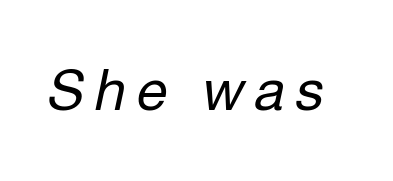
Here the designer chose a conventional face with non-uniform glyph widths. Only glyphs here, with clear space below each row. Looking at the ascenders, they clearly lean. Weight: not bold — regular or lighter.
